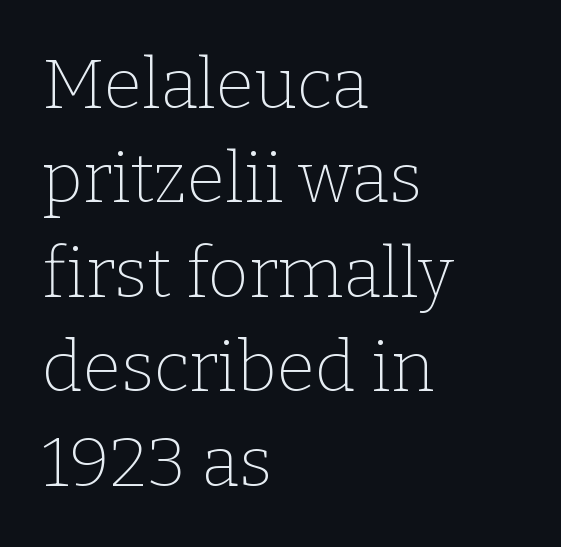
Students, note that the glyphs here touch the page at normal intervals. The paragraph shown leans on its left margin. This sample has the flowing, uneven cadence of proportional lettering. Glance below the letters and you will spot only blank space.
